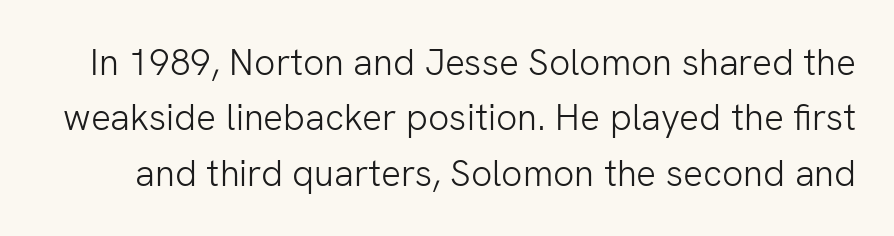
The image shows 37 px light sans-serif type, upright; set normal line spacing (1.5x), normal letter spacing, not underlined; low stroke contrast and a medium x-height.
